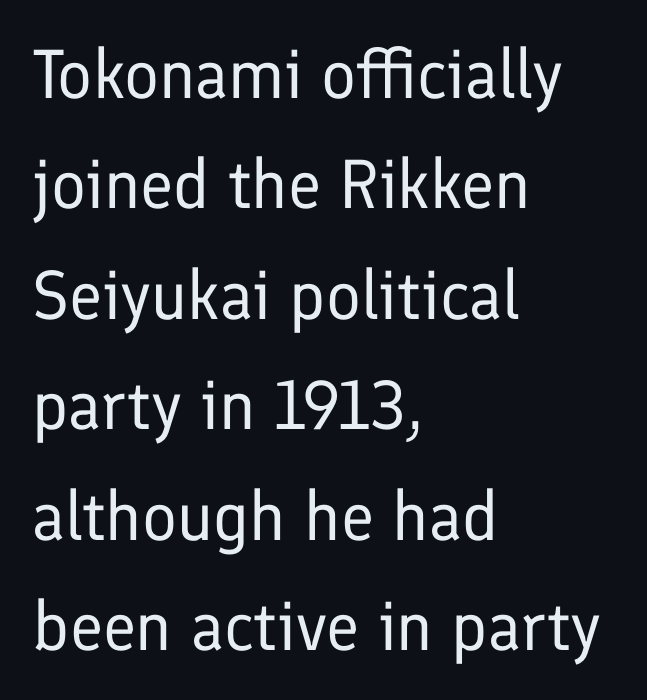
Is the letter spacing exaggerated? No — it looks like the ordinary default. Ink coverage per letter is moderate at most. Does the leading feel generous? No, just average. Posture: vertical. Look at the bottom of the vertical strokes: they stop flat, with no serifs.
